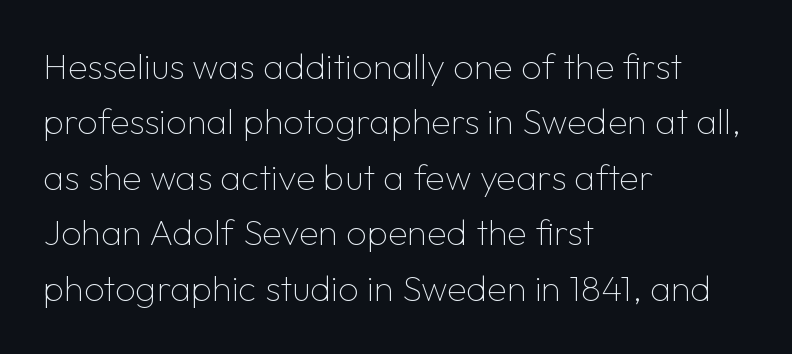
Decoration check: the copy has no underline. The axis of the letterforms is exactly vertical. This sample uses a sans-serif face. The cut favours lightness, reaching ordinary text weight at its darkest.
